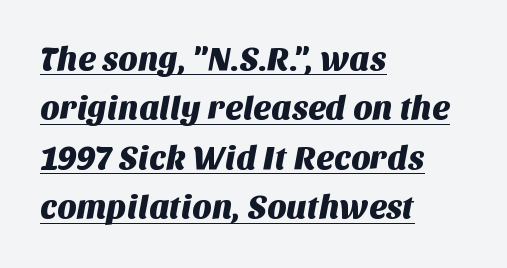
The image shows 33 px sans-serif type; set left-aligned, normal line spacing (1.5x), normal letter spacing, underlined; medium stroke contrast and a large x-height.
